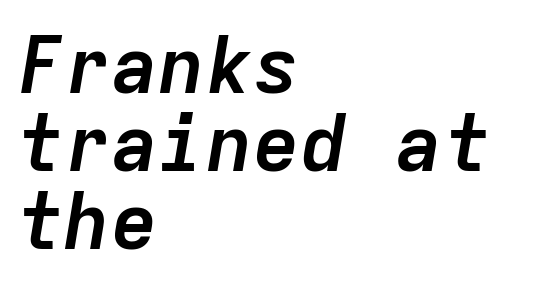
The image shows 79 px semibold type, italic (leaning right), monospaced; set left-aligned, tight line spacing (0.99x), normal letter spacing, not underlined; low stroke contrast and a medium x-height.
